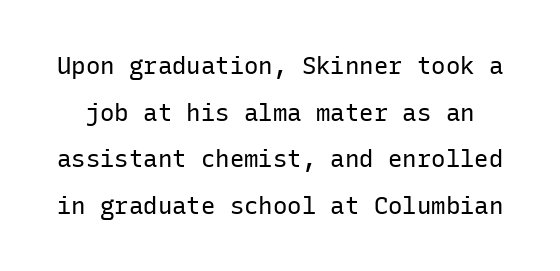
The image shows 24 px text type, upright; set loose line spacing (1.94x), normal letter spacing, not underlined.
